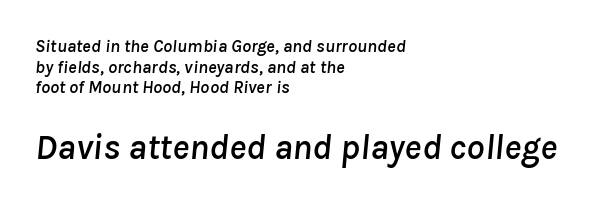
The image shows 36 px text type, italic (leaning right); set left-aligned, tight line spacing (1.14x), normal letter spacing, not underlined; the second (bottom) block is 2.0x larger; low stroke contrast and a medium x-height.
